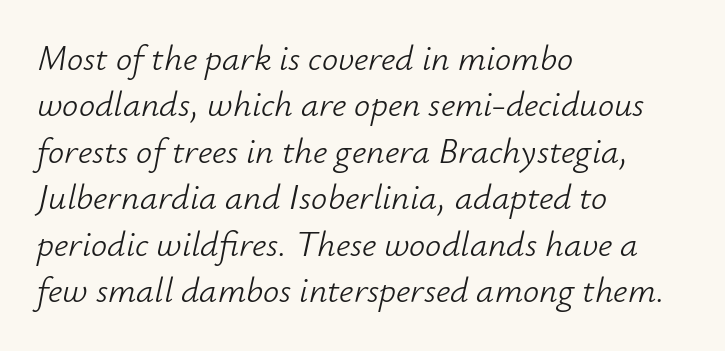
The image shows 36 px light type, italic (leaning right); set left-aligned, normal line spacing (1.29x), normal letter spacing, not underlined; low stroke contrast and a small x-height.
